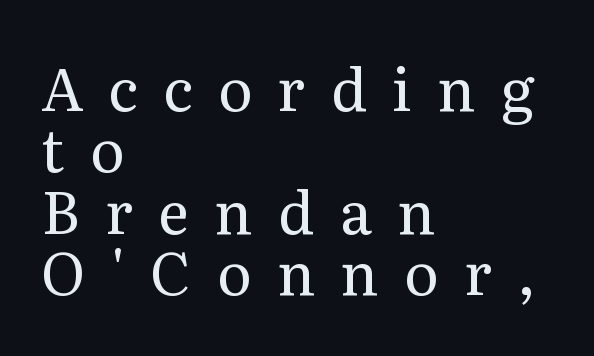
Q: Is the text bold? A: No.
Q: Is the text italic (slanted)? A: No, it is upright.
Q: Is the typeface a serif or a sans-serif typeface? A: Serif.
Q: Is the text underlined? A: No.
Q: How is the paragraph aligned? A: Left-aligned.
Q: Is the spacing between letters normal or unusually wide? A: Unusually wide.
Q: Is the spacing between lines tight, normal or loose? A: Tight.
Q: Width (condensed, normal, or wide)? A: Normal.
Q: Stroke contrast? A: Medium.
Q: x-height? A: Medium.
Q: Monospaced? A: No.
